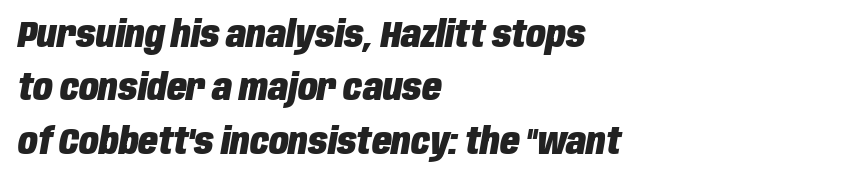
{"italic": "yes", "lean": "right", "slant_degrees": 10, "bold": "yes", "weight": "heavy", "width": "condensed", "stroke_contrast": "low", "x_height": "large", "monospaced": "no", "underline": "no", "align": "left", "line_spacing": "normal", "line_spacing_ratio": 1.48, "letter_spacing": "normal", "letter_spacing_em": 0.0, "glyph_px": 36}
